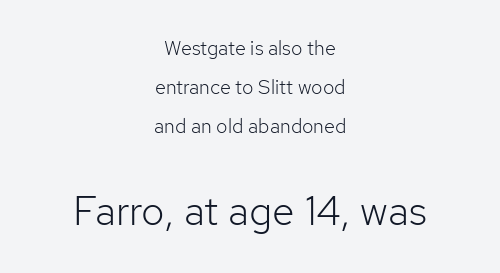
The image shows 41 px light sans-serif type, upright; set centered, loose line spacing (1.94x), normal letter spacing, not underlined; the second (bottom) block is 2.05x larger; low stroke contrast and a medium x-height.
